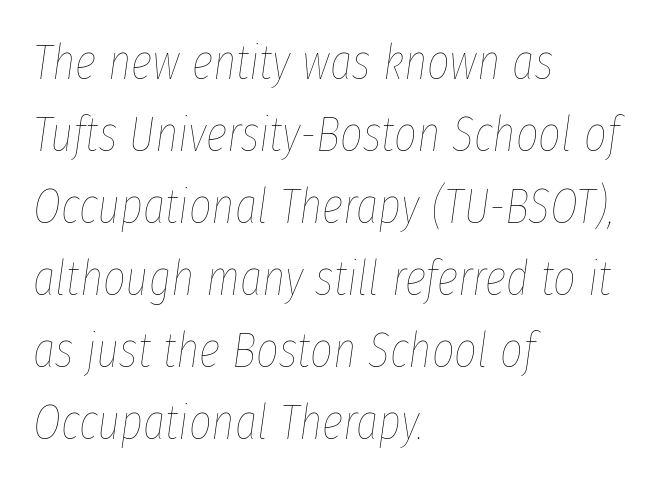
The text carries the slant typical of an italic or oblique font. No extra tracking has been applied to these lines. Check the space under the baseline: it is left empty. Is the type heavy? It reads as light-to-regular instead. Each line starts at the same left margin while the right side varies. Vertical spacing — default.
